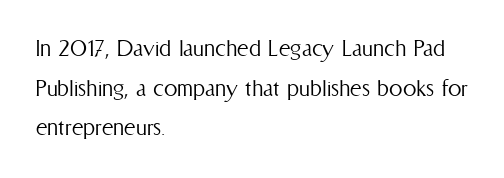
{"italic": "no", "bold": "no", "underline": "no", "align": "left", "line_spacing": "normal", "line_spacing_ratio": 1.47, "letter_spacing": "normal", "letter_spacing_em": 0.0, "glyph_px": 27}
